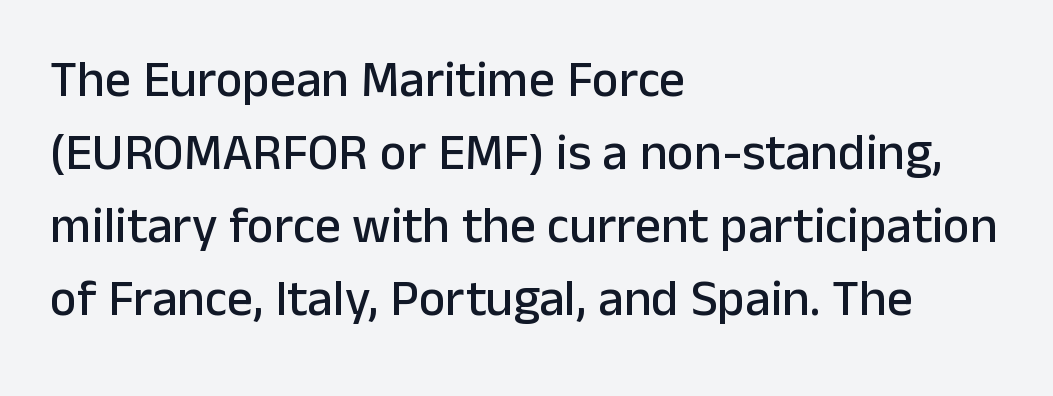
{"serif": "no", "italic": "no", "width": "normal", "stroke_contrast": "low", "x_height": "medium", "monospaced": "no", "underline": "no", "align": "left", "line_spacing": "normal", "line_spacing_ratio": 1.43, "letter_spacing": "normal", "letter_spacing_em": 0.0, "glyph_px": 51}
